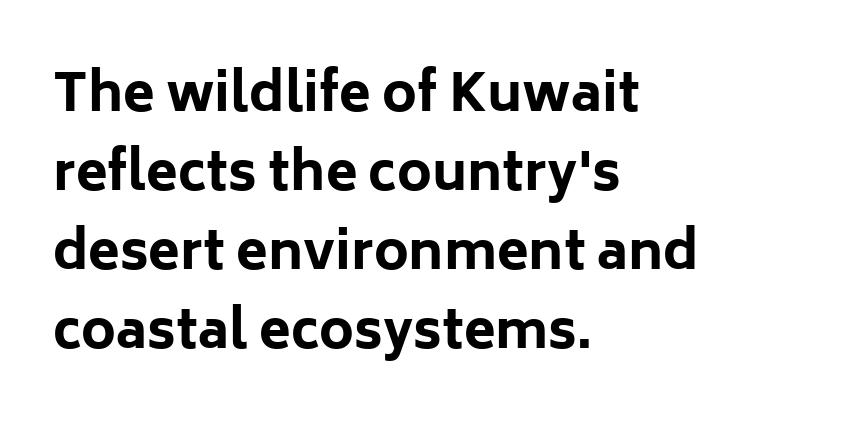
Spacing verdict: proportional, widths tailored to each character. Heavy-handed strokes throughout: this text is bold. Serif or sans? Sans — the stroke terminals are bare. Honestly, the letter spacing is just normal — you wouldn't notice it.
